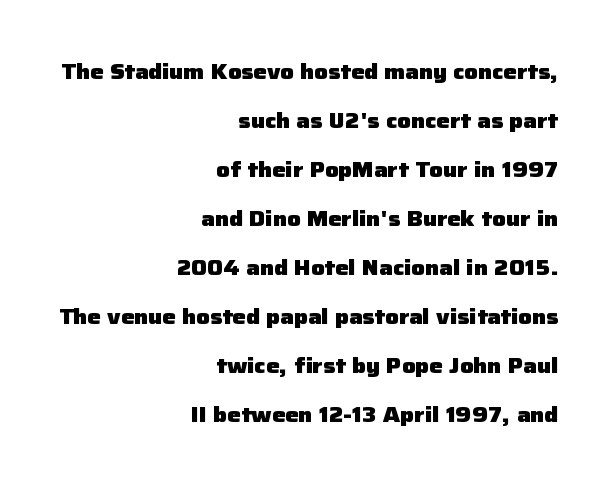
Q: Is the text bold? A: Yes.
Q: Is the text italic (slanted)? A: No, it is upright.
Q: Is the text underlined? A: No.
Q: How is the paragraph aligned? A: Right-aligned.
Q: Is the spacing between letters normal or unusually wide? A: Normal.
Q: Is the spacing between lines tight, normal or loose? A: Loose.
